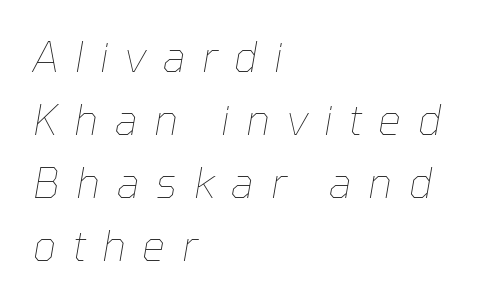
A typesetter would mark this as italic. Each letter keeps its own natural width here, so spacing adapts to shape. Plain, unruled lines of type. Notice how descenders clear the ascenders below comfortably — that's standard leading. Bold? No — there's no thickening of the strokes.
